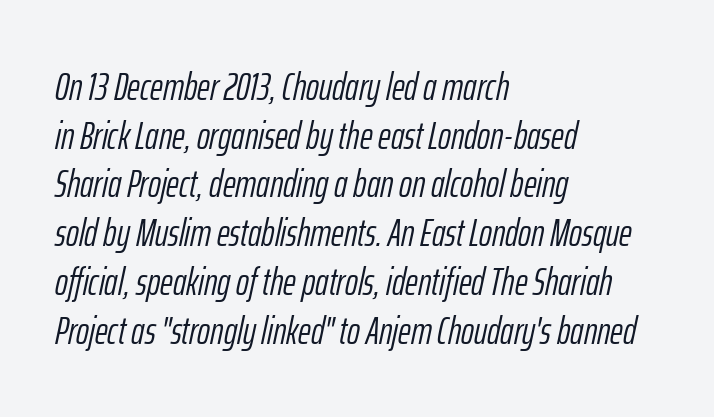
Bare-footed words on every line. A typesetter would call this proportional, since set widths differ per character. The line-height multiplier appears to be the usual default. The font is comparable to plain body text, perhaps lighter. The passage shown leans; its letterforms are oblique.
